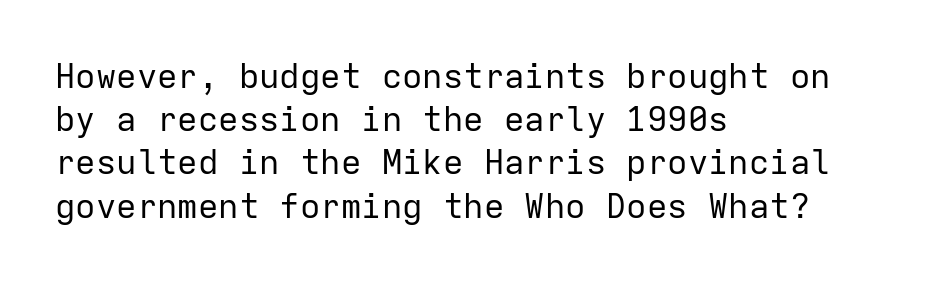
Q: Is the text bold? A: No.
Q: Is the text italic (slanted)? A: No, it is upright.
Q: Is the typeface a serif or a sans-serif typeface? A: Sans-serif.
Q: Is the text underlined? A: No.
Q: How is the paragraph aligned? A: Left-aligned.
Q: Is the spacing between letters normal or unusually wide? A: Normal.
Q: Is the spacing between lines tight, normal or loose? A: Normal.
Q: Width (condensed, normal, or wide)? A: Normal.
Q: Stroke contrast? A: Low.
Q: x-height? A: Medium.
Q: Monospaced? A: Yes.
